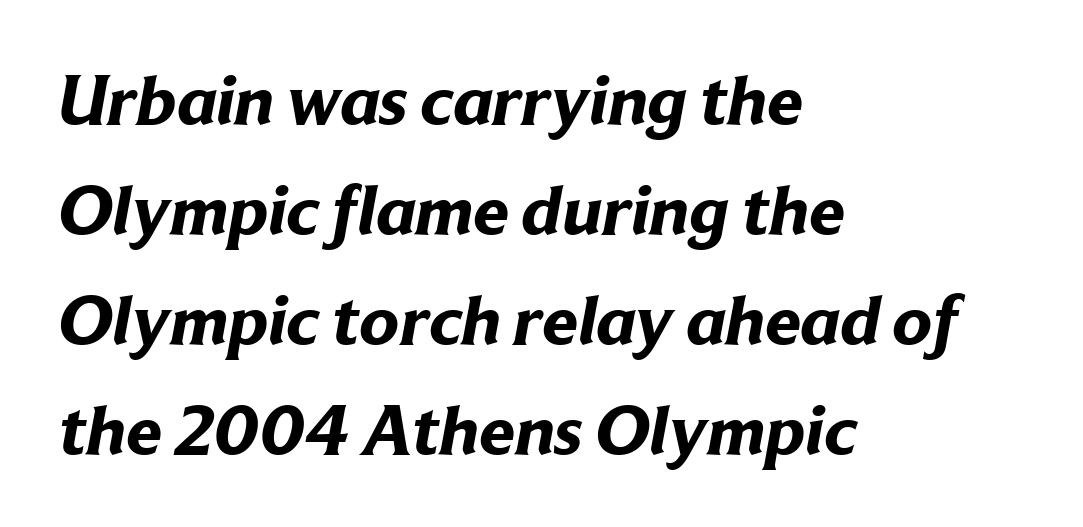
If you drew a ruler down the left edge, every line would touch it. The characters look thick and weighty, a clear bold. Glyph-to-glyph distance matches everyday printed text. The face used here is a sans, in the tradition of grotesques and geometrics. The face used here is proportionally spaced, like ordinary book or web type. Quick note: underline off.
